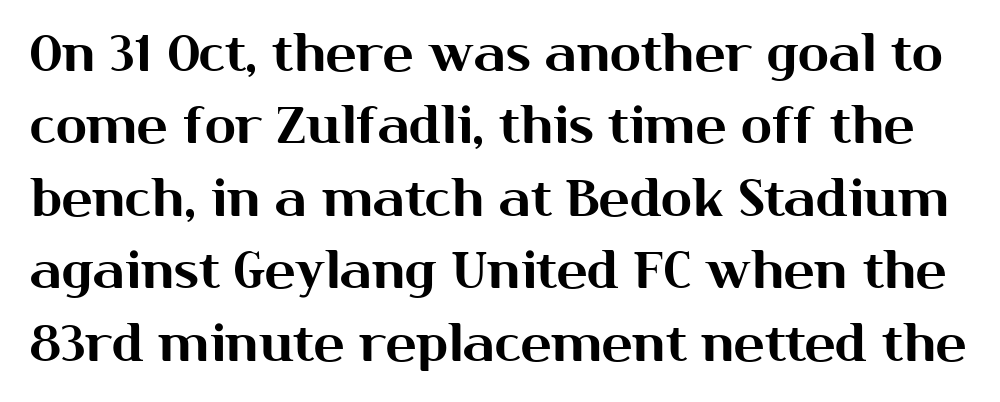
The image shows 51 px sans-serif type, upright; set normal line spacing (1.42x), normal letter spacing, not underlined; medium stroke contrast and a medium x-height.
